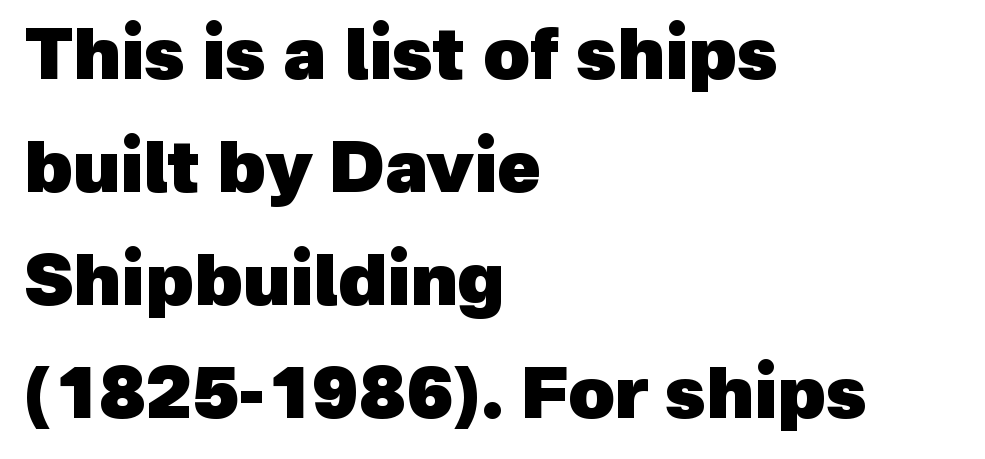
Q: Is the text bold? A: Yes.
Q: Is the typeface a serif or a sans-serif typeface? A: Sans-serif.
Q: Is the text underlined? A: No.
Q: How is the paragraph aligned? A: Left-aligned.
Q: Is the spacing between letters normal or unusually wide? A: Normal.
Q: Is the spacing between lines tight, normal or loose? A: Normal.
Q: Width (condensed, normal, or wide)? A: Normal.
Q: x-height? A: Medium.
Q: Monospaced? A: No.
